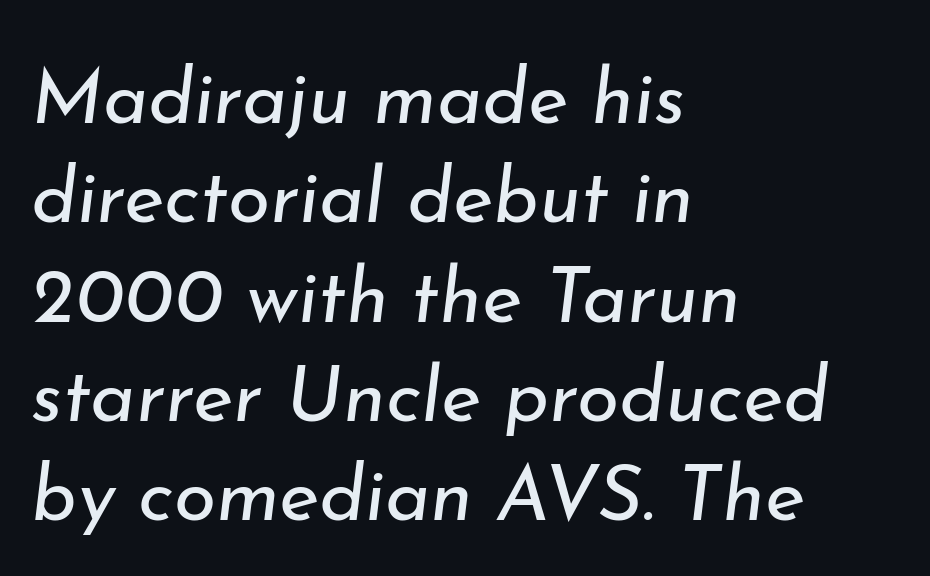
{"italic": "yes", "lean": "right", "slant_degrees": 7, "bold": "no", "weight": "regular", "width": "normal", "stroke_contrast": "low", "x_height": "small", "monospaced": "no", "underline": "no", "align": "left", "line_spacing": "normal", "line_spacing_ratio": 1.29, "letter_spacing": "normal", "letter_spacing_em": 0.0, "glyph_px": 77}
